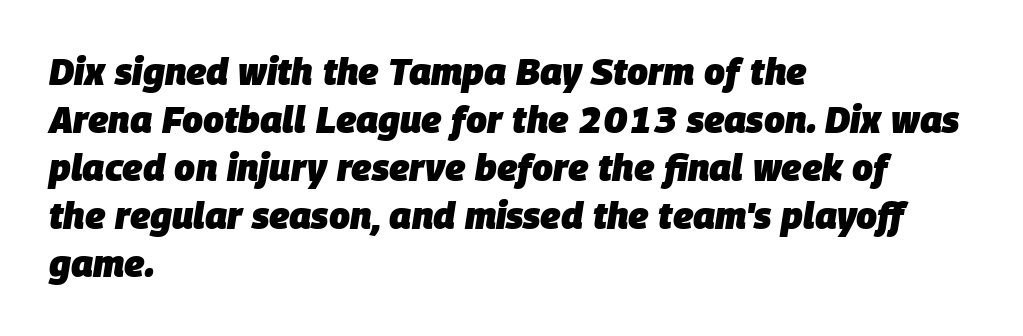
{"italic": "yes", "lean": "right", "slant_degrees": 9, "bold": "yes", "weight": "heavy", "width": "normal", "stroke_contrast": "low", "x_height": "large", "monospaced": "no", "underline": "no", "align": "left", "line_spacing": "normal", "line_spacing_ratio": 1.3, "letter_spacing": "normal", "letter_spacing_em": 0.0, "glyph_px": 37}
